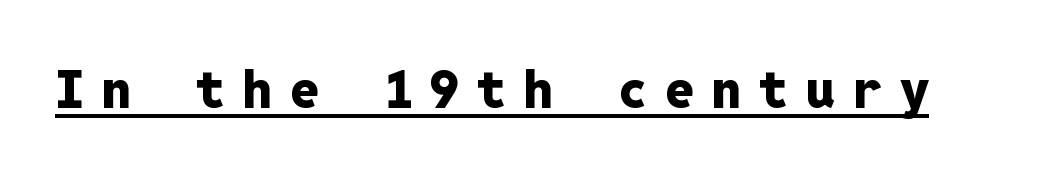
{"serif": "no", "italic": "no", "bold": "yes", "weight": "heavy", "width": "normal", "stroke_contrast": "low", "x_height": "medium", "monospaced": "yes", "underline": "yes", "letter_spacing": "wide", "letter_spacing_em": 0.34, "glyph_px": 52}
